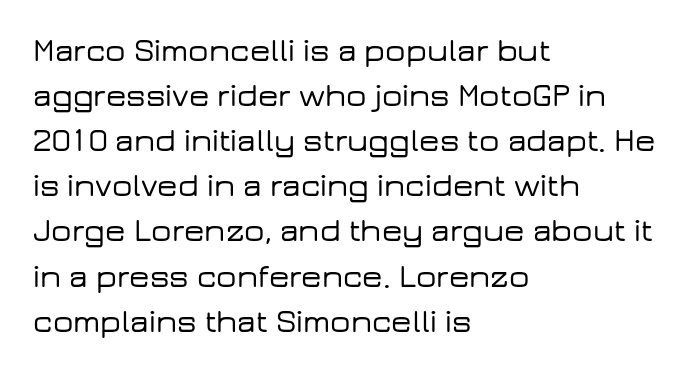
Is the block centered? No — it sits flush against the left margin. Look at the bottom of the vertical strokes: they stop flat, with no serifs. The passage shown has conventional tracking throughout. The baseline area is clear. Leading matches the norm, producing a regular column. Posture: vertical.
